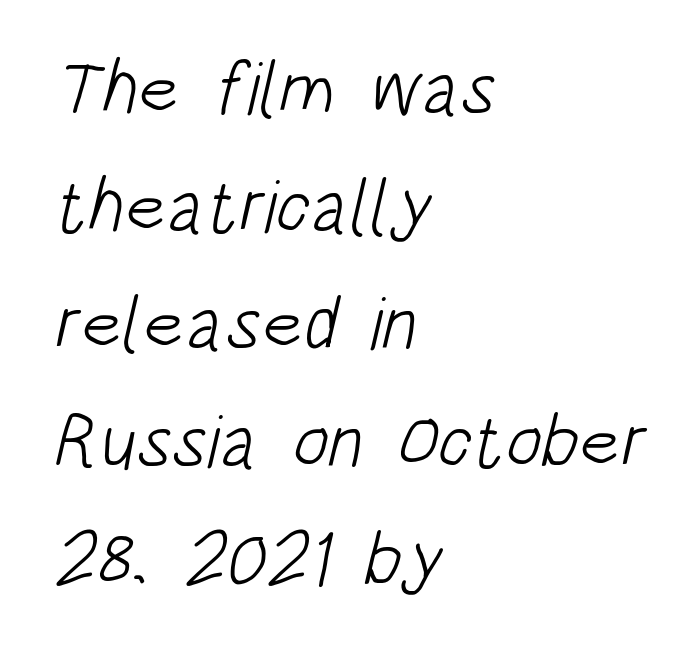
Q: Is the text bold? A: No.
Q: Is the typeface a serif or a sans-serif typeface? A: Sans-serif.
Q: Is the text underlined? A: No.
Q: How is the paragraph aligned? A: Left-aligned.
Q: Is the spacing between letters normal or unusually wide? A: Normal.
Q: Is the spacing between lines tight, normal or loose? A: Normal.
Q: Width (condensed, normal, or wide)? A: Condensed.
Q: Stroke contrast? A: Low.
Q: x-height? A: Large.
Q: Monospaced? A: No.
